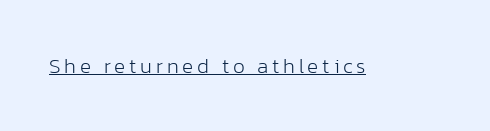
{"italic": "no", "bold": "no", "underline": "yes", "glyph_px": 21}
